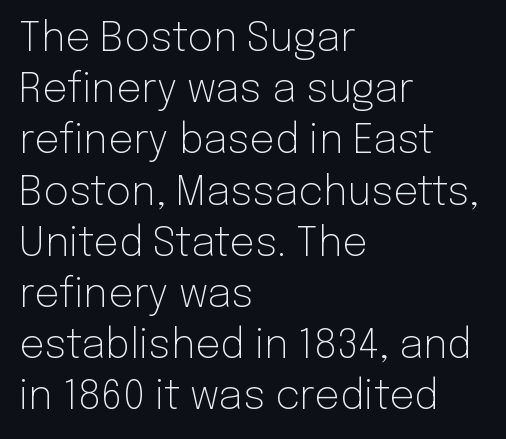
No word sits above an underline. This sample has the flowing, uneven cadence of proportional lettering. The ragged edge is on the right, which tells us the setting is flush left. The axis of the letterforms is exactly vertical. Default kerning and tracking; the words read as compact shapes. Weight: not bold — regular or lighter.
